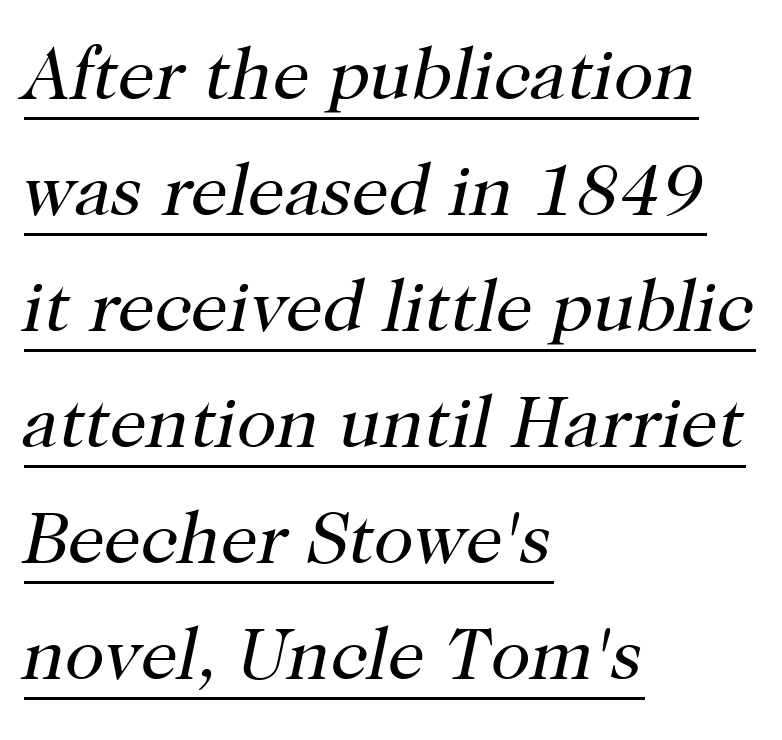
Q: Is the text bold? A: No.
Q: Is the text italic (slanted)? A: Yes, it leans right by about 12 degrees.
Q: Is the typeface a serif or a sans-serif typeface? A: Serif.
Q: Is the text underlined? A: Yes.
Q: How is the paragraph aligned? A: Left-aligned.
Q: Is the spacing between letters normal or unusually wide? A: Normal.
Q: Is the spacing between lines tight, normal or loose? A: Normal.
Q: Width (condensed, normal, or wide)? A: Normal.
Q: Stroke contrast? A: High.
Q: x-height? A: Medium.
Q: Monospaced? A: No.
